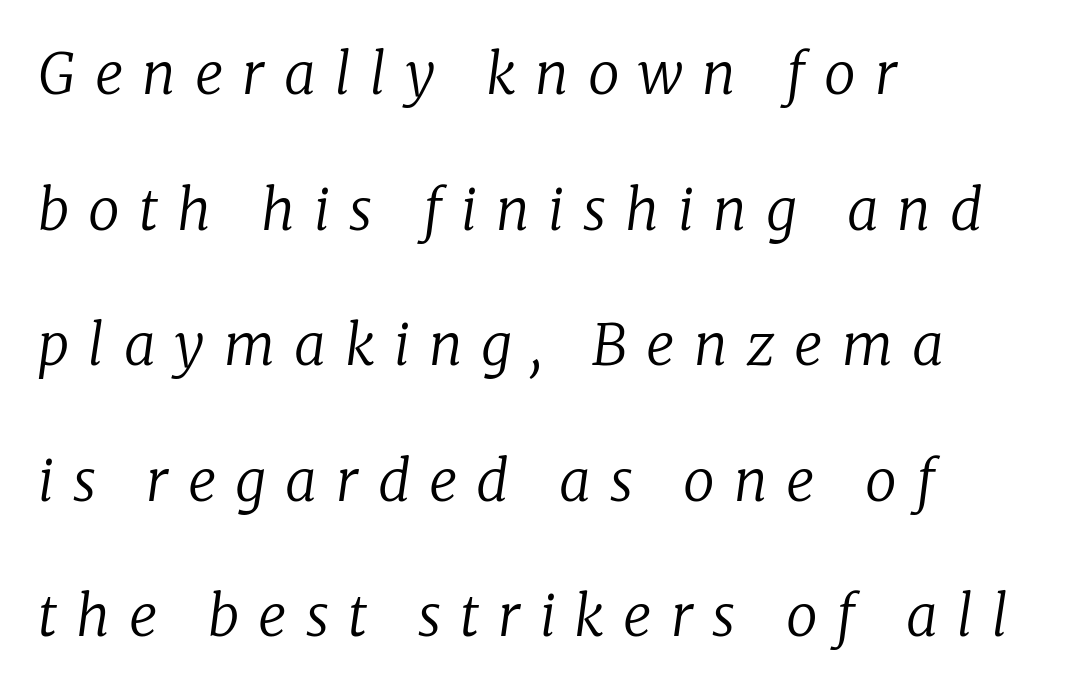
The image shows 56 px regular-weight serif type, italic (leaning right); set left-aligned, loose line spacing (2.42x), unusually wide letter spacing (+0.34 em), not underlined; low stroke contrast and a medium x-height.
